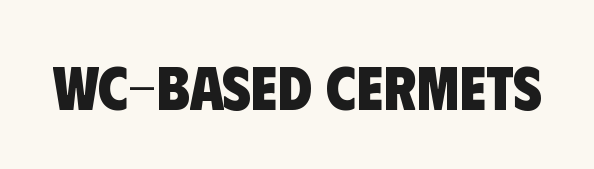
Think of a printed novel: that variable character pitch is what you see here. Look at the bottom of the vertical strokes: they stop flat, with no serifs. Honestly, there is no underline to notice here at all. In terms of letterspacing, this is plain default setting. Strokes here are thick enough to call this a true bold.
